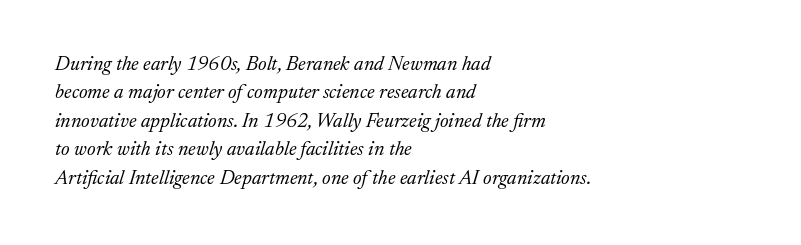
Q: Is the text bold? A: No.
Q: Is the text italic (slanted)? A: Yes, it leans right by about 17 degrees.
Q: Is the text underlined? A: No.
Q: How is the paragraph aligned? A: Left-aligned.
Q: Is the spacing between letters normal or unusually wide? A: Normal.
Q: Is the spacing between lines tight, normal or loose? A: Normal.
